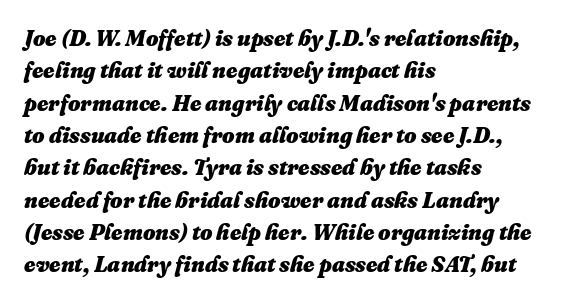
The image shows 22 px bold type, italic (leaning right); set left-aligned, normal line spacing (1.47x), normal letter spacing, not underlined.
